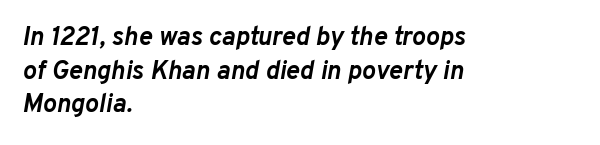
Q: Is the text bold? A: Yes.
Q: Is the text italic (slanted)? A: Yes, it leans right by about 10 degrees.
Q: Is the text underlined? A: No.
Q: How is the paragraph aligned? A: Left-aligned.
Q: Is the spacing between letters normal or unusually wide? A: Normal.
Q: Is the spacing between lines tight, normal or loose? A: Normal.
